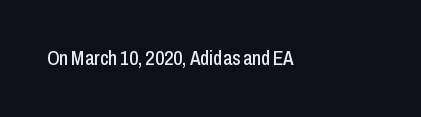
Q: Is the text italic (slanted)? A: No, it is upright.
Q: Is the text underlined? A: No.
Q: Is the spacing between letters normal or unusually wide? A: Normal.
